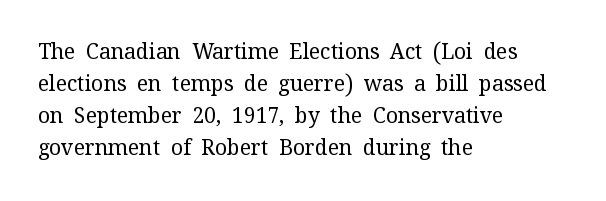
Q: Is the text bold? A: No.
Q: Is the text italic (slanted)? A: No, it is upright.
Q: Is the text underlined? A: No.
Q: How is the paragraph aligned? A: Left-aligned.
Q: Is the spacing between letters normal or unusually wide? A: Normal.
Q: Is the spacing between lines tight, normal or loose? A: Normal.
